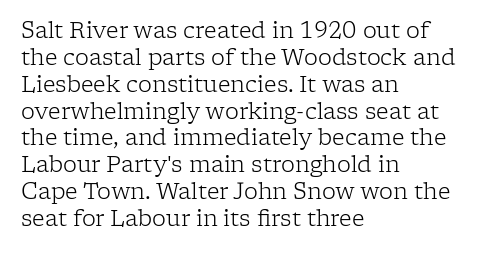
Q: Is the text bold? A: No.
Q: Is the text italic (slanted)? A: No, it is upright.
Q: Is the text underlined? A: No.
Q: How is the paragraph aligned? A: Left-aligned.
Q: Is the spacing between letters normal or unusually wide? A: Normal.
